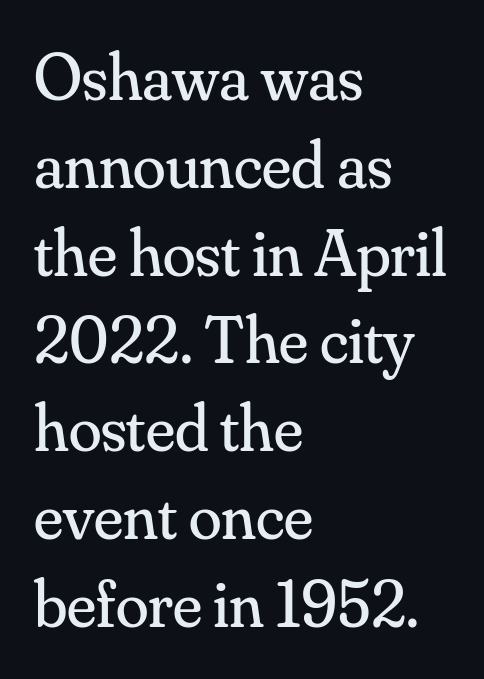
The image shows 67 px regular-weight serif type, upright; set left-aligned, normal line spacing (1.31x), normal letter spacing, not underlined; medium stroke contrast and a small x-height.
